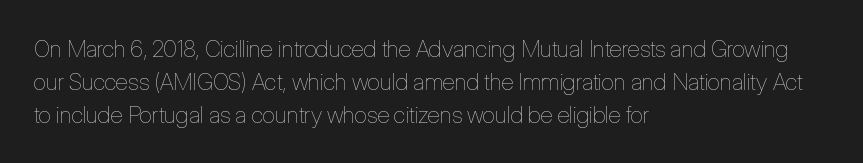
Q: Is the text bold? A: No.
Q: Is the text italic (slanted)? A: No, it is upright.
Q: Is the text underlined? A: No.
Q: How is the paragraph aligned? A: Left-aligned.
Q: Is the spacing between letters normal or unusually wide? A: Normal.
Q: Is the spacing between lines tight, normal or loose? A: Normal.
